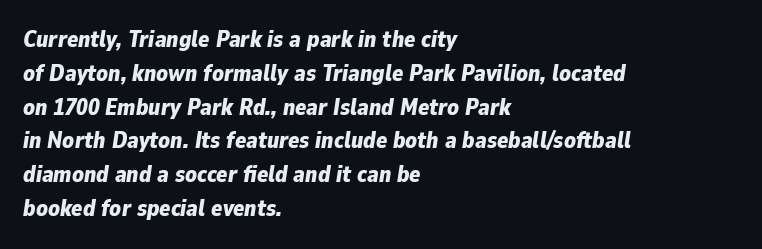
{"italic": "yes", "lean": "right", "slant_degrees": 9, "bold": "yes", "underline": "no", "align": "left", "line_spacing": "normal", "line_spacing_ratio": 1.47, "letter_spacing": "normal", "letter_spacing_em": 0.0, "glyph_px": 23}
